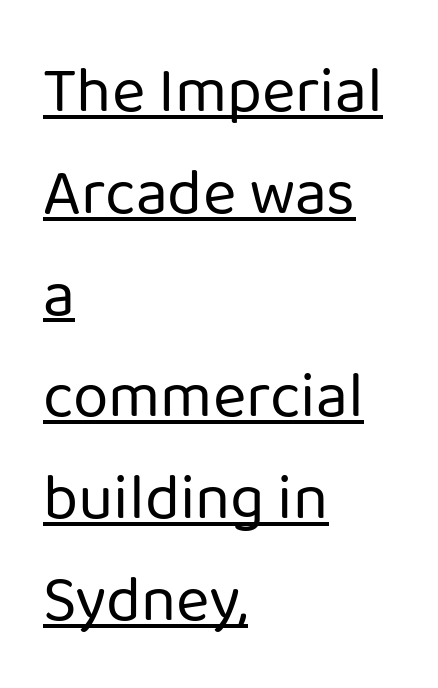
{"serif": "no", "italic": "no", "bold": "no", "weight": "regular", "width": "normal", "stroke_contrast": "low", "x_height": "medium", "monospaced": "no", "underline": "yes", "align": "left", "line_spacing": "normal", "line_spacing_ratio": 1.59, "letter_spacing": "normal", "letter_spacing_em": 0.0, "glyph_px": 64}
